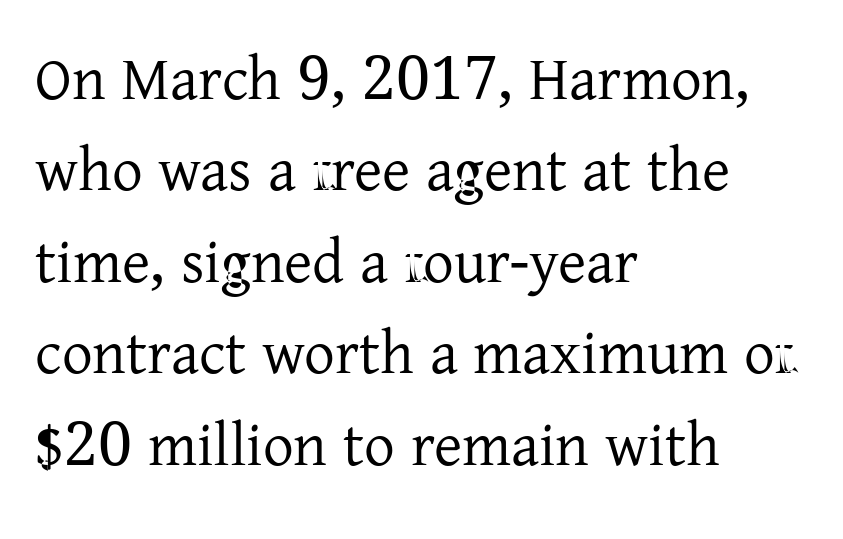
Q: Is the text bold? A: No.
Q: Is the text italic (slanted)? A: No, it is upright.
Q: Is the typeface a serif or a sans-serif typeface? A: Serif.
Q: Is the text underlined? A: No.
Q: How is the paragraph aligned? A: Left-aligned.
Q: Is the spacing between letters normal or unusually wide? A: Normal.
Q: Is the spacing between lines tight, normal or loose? A: Normal.
Q: Width (condensed, normal, or wide)? A: Normal.
Q: Stroke contrast? A: Low.
Q: x-height? A: Medium.
Q: Monospaced? A: No.
